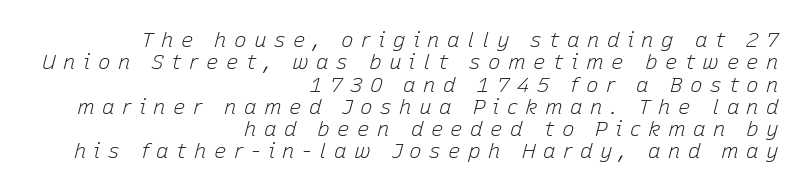
The image shows 21 px text type, italic (leaning right); set right-aligned, tight line spacing (1.06x), unusually wide letter spacing (+0.35 em), not underlined.
